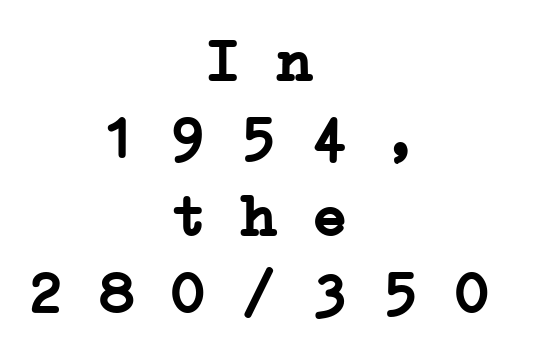
Q: Is the text bold? A: Yes.
Q: Is the typeface a serif or a sans-serif typeface? A: Serif.
Q: Is the text underlined? A: No.
Q: How is the paragraph aligned? A: Centered.
Q: Is the spacing between letters normal or unusually wide? A: Normal.
Q: Is the spacing between lines tight, normal or loose? A: Normal.
Q: Width (condensed, normal, or wide)? A: Wide.
Q: Stroke contrast? A: Low.
Q: x-height? A: Medium.
Q: Monospaced? A: Yes.
